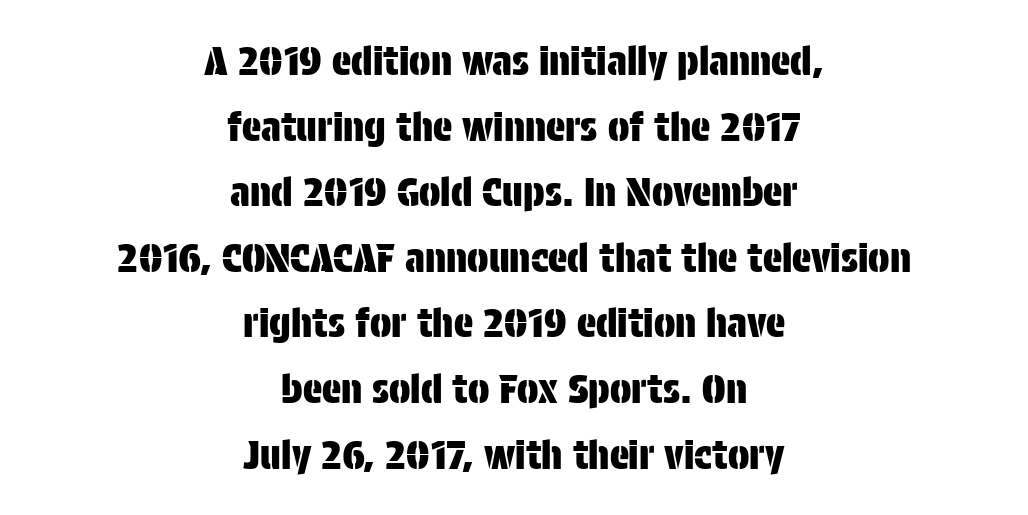
Students, observe: this is what conventionally led text looks like. The letters advance in unequal steps, a hallmark of proportional type. These lines are composed in type without serifs. The space directly below the letters is spotless.
